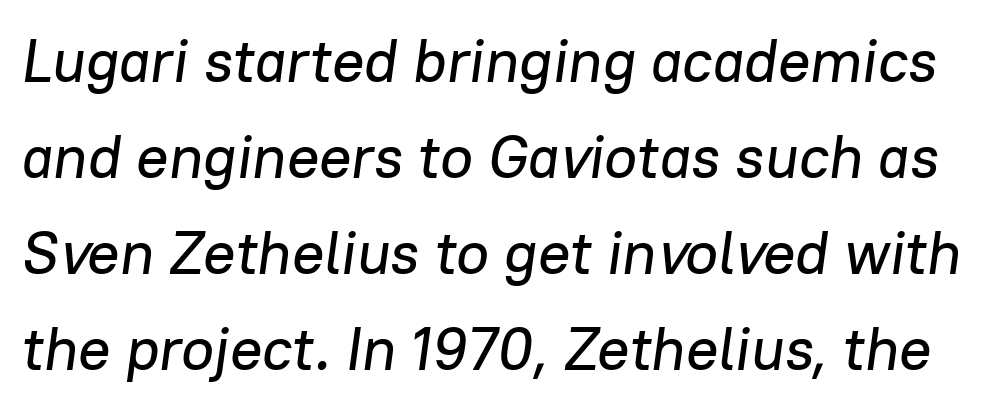
{"italic": "yes", "lean": "right", "slant_degrees": 8, "width": "normal", "stroke_contrast": "low", "x_height": "medium", "monospaced": "no", "underline": "no", "line_spacing": "normal", "line_spacing_ratio": 1.6, "letter_spacing": "normal", "letter_spacing_em": 0.0, "glyph_px": 60}
